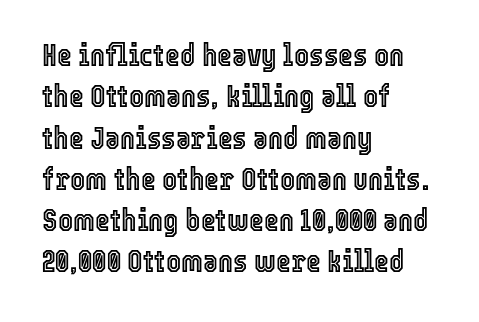
Alignment: flush left. The specimen reads as upright at a glance. There is no visible air inserted between adjacent glyphs. Varying glyph widths throughout — classic text-font behaviour. The space between consecutive lines is moderate. The words here are not underlined.
